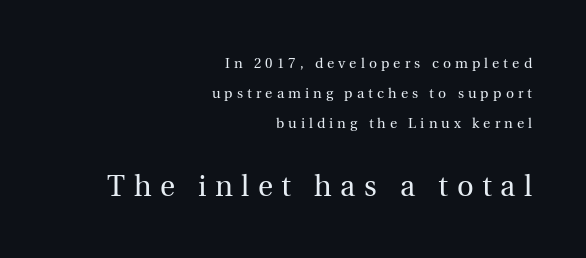
The image shows 29 px regular-weight serif type, upright; set right-aligned, loose line spacing (2.16x), unusually wide letter spacing (+0.29 em), not underlined; the second (bottom) block is 2.07x larger; a medium x-height.
